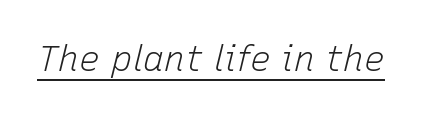
{"italic": "yes", "lean": "right", "slant_degrees": 15, "bold": "no", "weight": "light", "width": "normal", "stroke_contrast": "low", "x_height": "medium", "monospaced": "no", "underline": "yes", "letter_spacing": "normal", "letter_spacing_em": 0.0, "glyph_px": 35}
